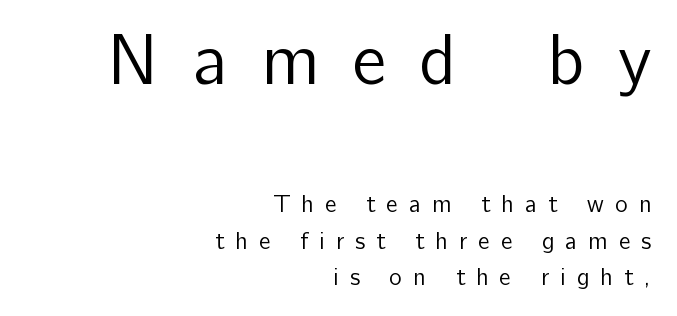
{"serif": "no", "italic": "no", "bold": "no", "weight": "regular", "width": "normal", "stroke_contrast": "low", "x_height": "medium", "monospaced": "no", "underline": "no", "align": "right", "line_spacing": "normal", "line_spacing_ratio": 1.51, "letter_spacing": "wide", "letter_spacing_em": 0.46, "larger_block": "first", "size_ratio": 3.0, "glyph_px": 72}
